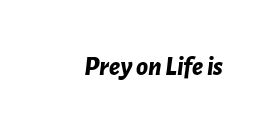
{"italic": "yes", "lean": "right", "slant_degrees": 7, "bold": "yes", "underline": "no", "letter_spacing": "normal", "letter_spacing_em": 0.0, "glyph_px": 27}
